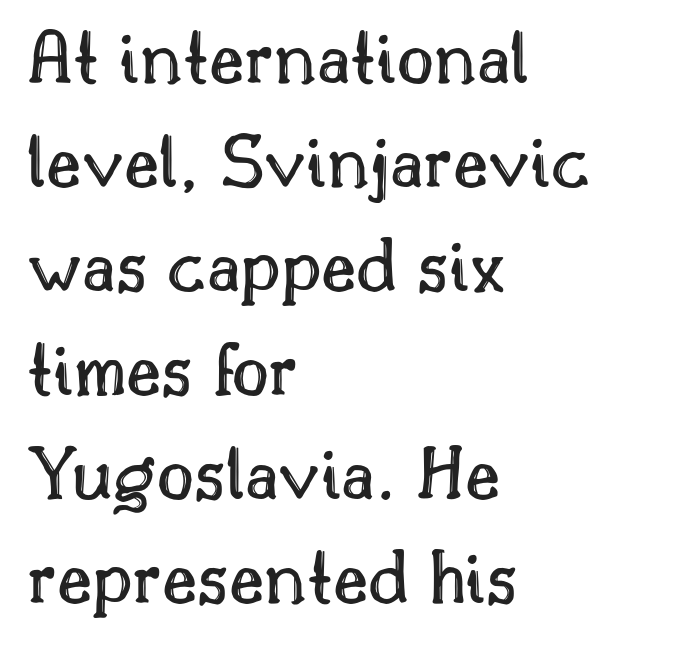
{"italic": "no", "width": "normal", "x_height": "small", "monospaced": "no", "underline": "no", "align": "left", "line_spacing": "normal", "line_spacing_ratio": 1.3, "letter_spacing": "normal", "letter_spacing_em": 0.0, "glyph_px": 80}
